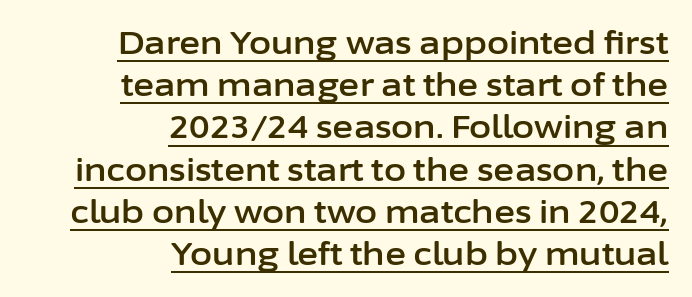
Q: Is the text italic (slanted)? A: No, it is upright.
Q: Is the typeface a serif or a sans-serif typeface? A: Sans-serif.
Q: Is the text underlined? A: Yes.
Q: How is the paragraph aligned? A: Right-aligned.
Q: Is the spacing between letters normal or unusually wide? A: Normal.
Q: Is the spacing between lines tight, normal or loose? A: Normal.
Q: Width (condensed, normal, or wide)? A: Normal.
Q: Stroke contrast? A: Low.
Q: x-height? A: Medium.
Q: Monospaced? A: No.
